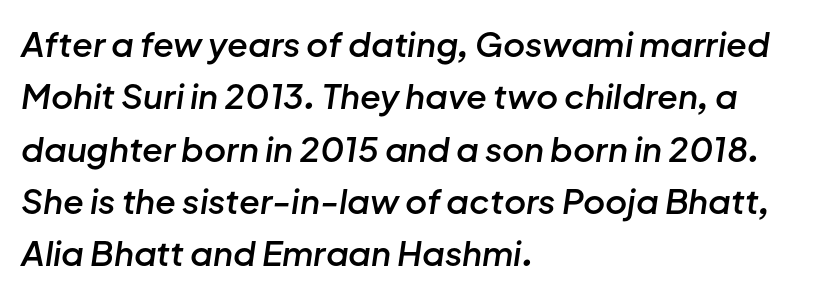
Q: Is the text bold? A: Semi-bold.
Q: Is the text italic (slanted)? A: Yes, it leans right by about 8 degrees.
Q: Is the text underlined? A: No.
Q: How is the paragraph aligned? A: Left-aligned.
Q: Is the spacing between letters normal or unusually wide? A: Normal.
Q: Is the spacing between lines tight, normal or loose? A: Normal.
Q: Width (condensed, normal, or wide)? A: Normal.
Q: Stroke contrast? A: Low.
Q: x-height? A: Medium.
Q: Monospaced? A: No.
